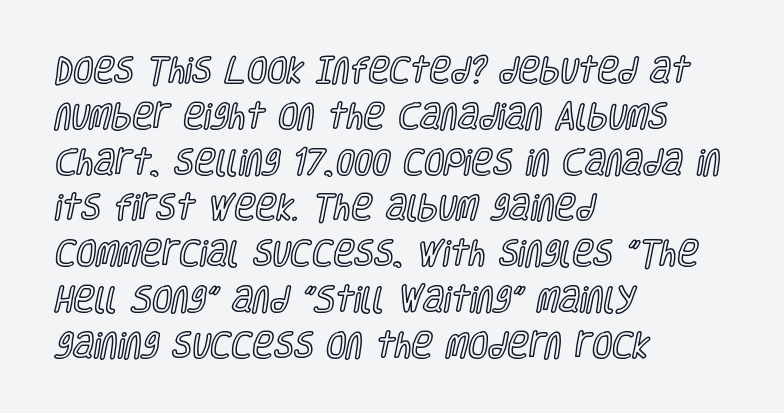
Underline: absent. The rendering uses natural spacing where letterforms have individual widths. The face used here is rendered with its standard letterfit. The designer left line spacing at the default.
